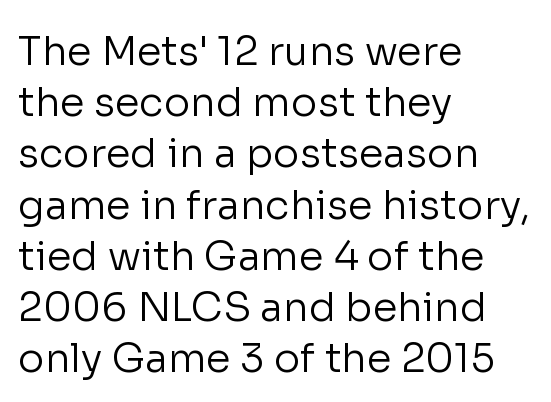
The image shows 40 px regular-weight sans-serif type, upright; set left-aligned, normal line spacing (1.28x), normal letter spacing, not underlined; low stroke contrast and a medium x-height.
